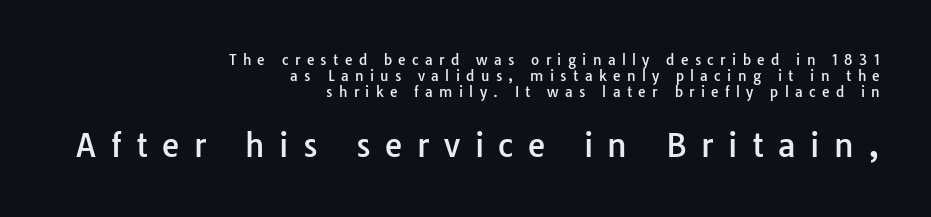
Q: Is the text italic (slanted)? A: No, it is upright.
Q: Is the typeface a serif or a sans-serif typeface? A: Sans-serif.
Q: Is the text underlined? A: No.
Q: How is the paragraph aligned? A: Right-aligned.
Q: Is the spacing between letters normal or unusually wide? A: Unusually wide.
Q: Is the spacing between lines tight, normal or loose? A: Tight.
Q: Which block of text is set in a larger size, the first (top) or the second (bottom)? A: The second (bottom) one.
Q: Width (condensed, normal, or wide)? A: Normal.
Q: Stroke contrast? A: Low.
Q: x-height? A: Medium.
Q: Monospaced? A: No.
